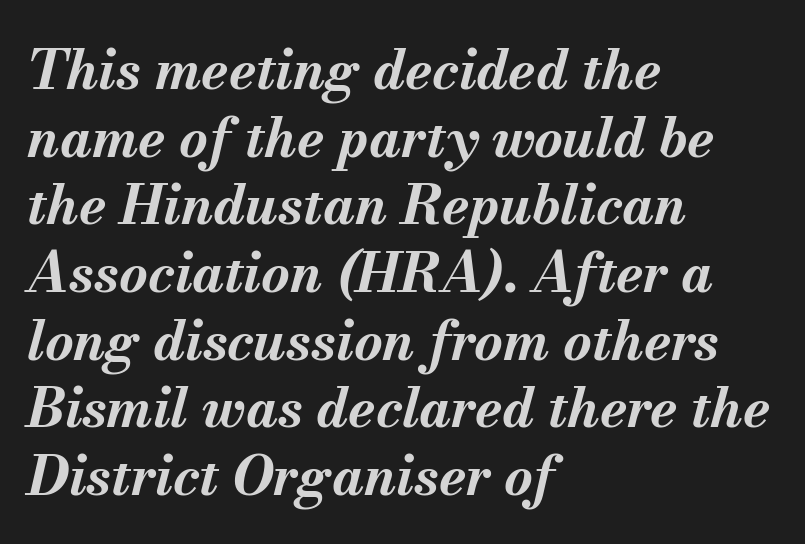
{"italic": "yes", "lean": "right", "slant_degrees": 13, "bold": "yes", "weight": "bold", "width": "normal", "stroke_contrast": "medium", "x_height": "small", "monospaced": "no", "underline": "no", "align": "left", "line_spacing_ratio": 1.23, "letter_spacing": "normal", "letter_spacing_em": 0.0, "glyph_px": 55}
